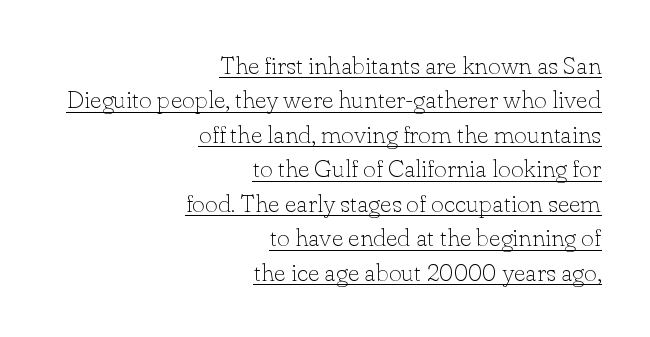
{"italic": "no", "bold": "no", "underline": "yes", "align": "right", "line_spacing": "normal", "line_spacing_ratio": 1.38, "letter_spacing": "normal", "letter_spacing_em": 0.0, "glyph_px": 25}
